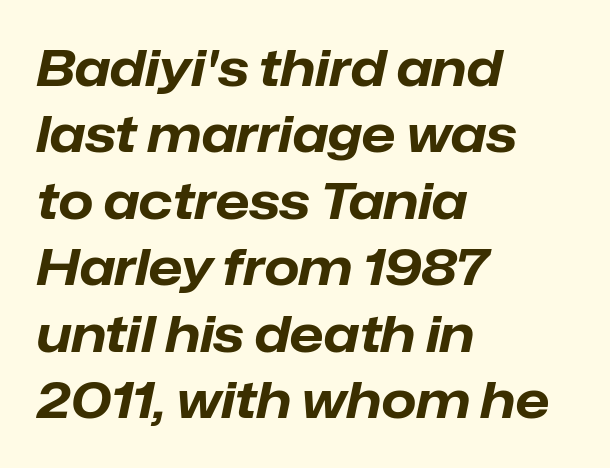
Q: Is the text bold? A: Yes.
Q: Is the text italic (slanted)? A: Yes, it leans right by about 12 degrees.
Q: Is the text underlined? A: No.
Q: How is the paragraph aligned? A: Left-aligned.
Q: Is the spacing between letters normal or unusually wide? A: Normal.
Q: Is the spacing between lines tight, normal or loose? A: Normal.
Q: Width (condensed, normal, or wide)? A: Normal.
Q: Stroke contrast? A: Low.
Q: x-height? A: Medium.
Q: Monospaced? A: No.
